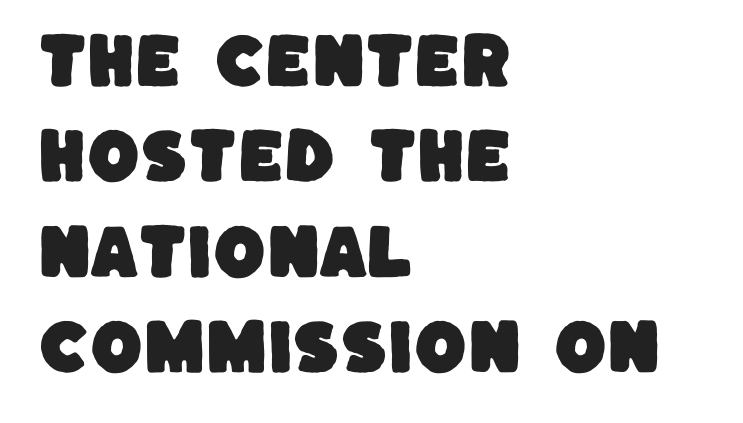
The letters advance in unequal steps, a hallmark of proportional type. Unlike a traditional serif, this face leaves its strokes unadorned. Just letters on the line, the space beneath them empty. Interline gaps are of average width in this sample.
